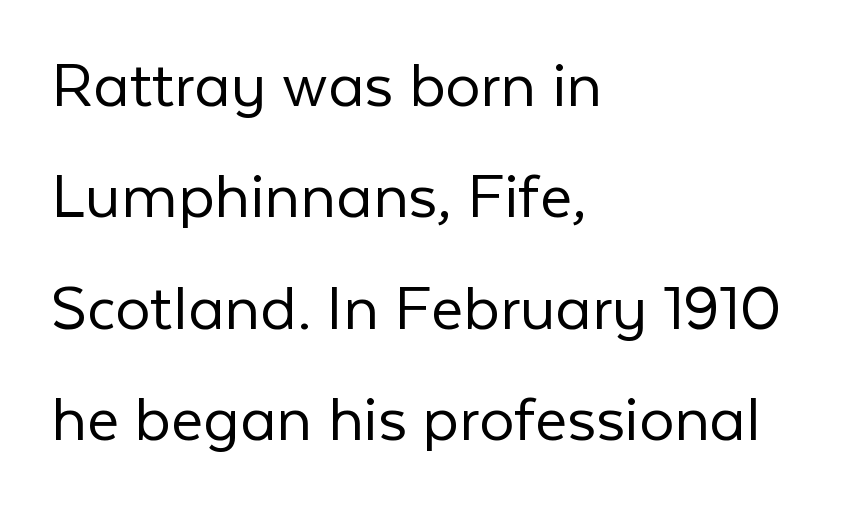
The image shows 70 px light sans-serif type, upright; set left-aligned, normal line spacing (1.59x), normal letter spacing, not underlined; low stroke contrast and a medium x-height.
